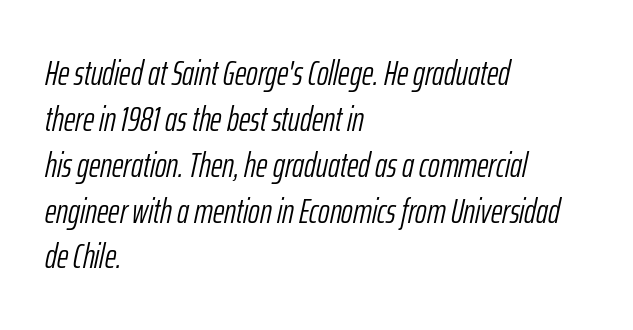
Reading down the column, the eye jumps a familiar distance to each next line. In CSS terms this would be text-align: left. The rendering applies a slant to the glyphs. The letters look calm and open, with moderate or lighter stems. Looks like regular typesetting: each glyph gets only the width it needs.
